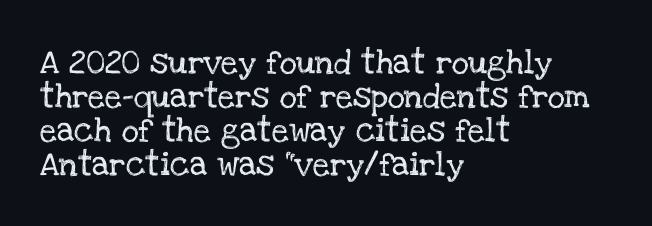
Q: Is the text italic (slanted)? A: No, it is upright.
Q: Is the text underlined? A: No.
Q: How is the paragraph aligned? A: Left-aligned.
Q: Is the spacing between letters normal or unusually wide? A: Normal.
Q: Is the spacing between lines tight, normal or loose? A: Normal.
